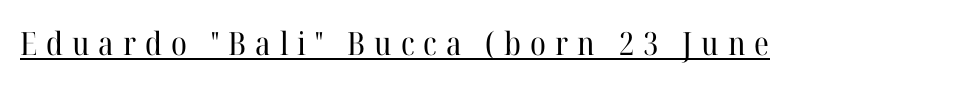
Q: Is the text bold? A: No.
Q: Is the text italic (slanted)? A: No, it is upright.
Q: Is the typeface a serif or a sans-serif typeface? A: Serif.
Q: Is the text underlined? A: Yes.
Q: Is the spacing between letters normal or unusually wide? A: Unusually wide.
Q: Width (condensed, normal, or wide)? A: Normal.
Q: Stroke contrast? A: High.
Q: x-height? A: Medium.
Q: Monospaced? A: No.
